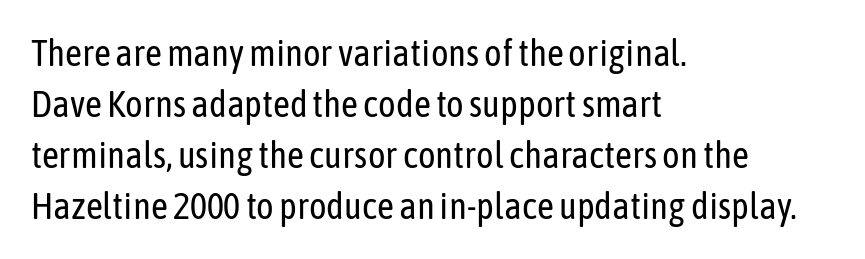
{"serif": "no", "italic": "no", "bold": "no", "weight": "regular", "width": "condensed", "stroke_contrast": "low", "x_height": "medium", "monospaced": "no", "underline": "no", "align": "left", "line_spacing": "normal", "line_spacing_ratio": 1.38, "letter_spacing": "normal", "letter_spacing_em": 0.0, "glyph_px": 37}
